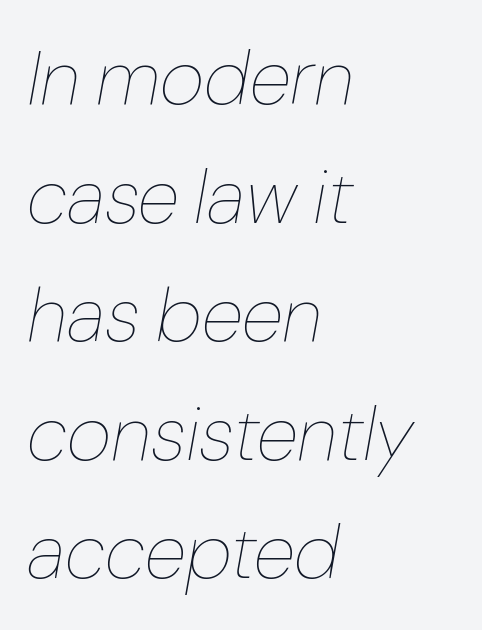
{"italic": "yes", "lean": "right", "slant_degrees": 10, "bold": "no", "weight": "thin", "width": "normal", "stroke_contrast": "low", "x_height": "medium", "monospaced": "no", "underline": "no", "align": "left", "line_spacing": "normal", "line_spacing_ratio": 1.54, "letter_spacing": "normal", "letter_spacing_em": 0.0, "glyph_px": 77}
